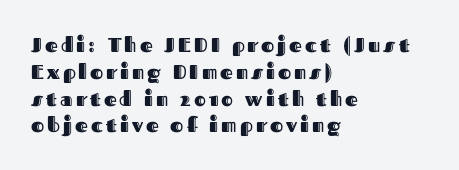
{"italic": "no", "underline": "no", "align": "left", "line_spacing": "normal", "line_spacing_ratio": 1.34, "glyph_px": 20}
